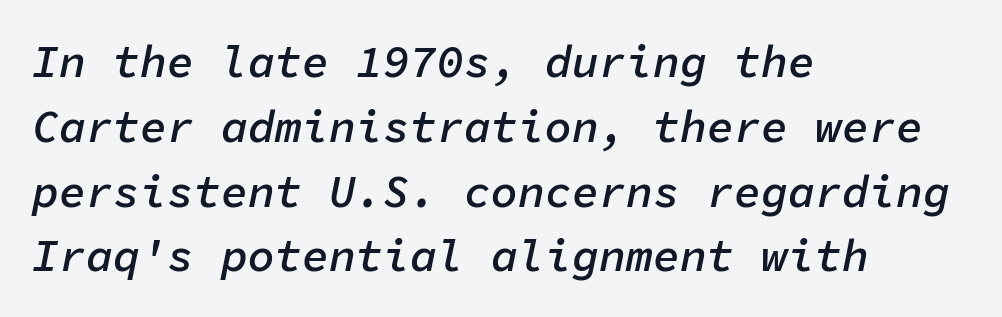
How heavy is the stroke? Medium-heavy — a semibold, shy of bold. The text block is weighted toward the left margin, trailing off unevenly rightward. The axis of the letterforms is tilted away from vertical. These lines keep a tight, regular rhythm from letter to letter.
